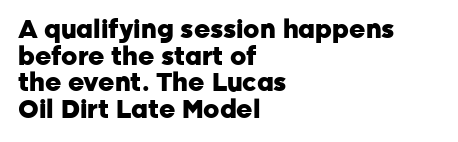
Q: Is the text bold? A: Yes.
Q: Is the text italic (slanted)? A: No, it is upright.
Q: Is the text underlined? A: No.
Q: How is the paragraph aligned? A: Left-aligned.
Q: Is the spacing between letters normal or unusually wide? A: Normal.
Q: Is the spacing between lines tight, normal or loose? A: Tight.
